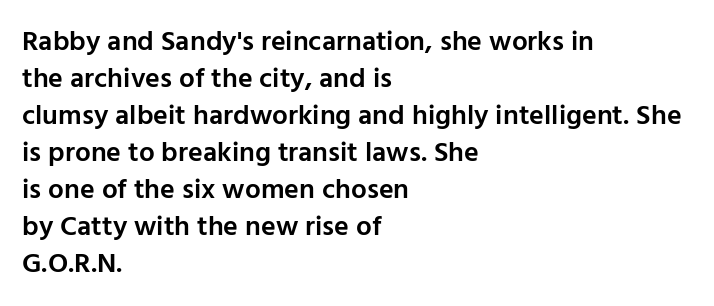
These lines are rendered in a variable-pitch font. Honestly, there is no underline to notice here at all. Every letter is mildly thick-stroked: semibold rather than bold. Reading down the block, your eye returns to a fixed left position each line.
